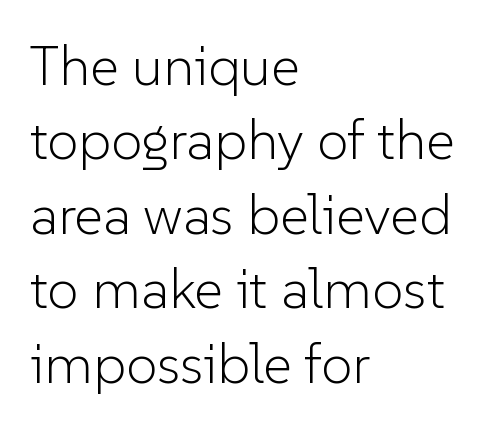
Horizontal alignment here is leftward, the default for most running prose. Compared with typical body copy, the letter spacing here is the same. Does the type have serifs? No, each stem ends abruptly. Note the varied advance widths — an 'i' is clearly narrower than an 'm'. The vertical gap from one line to the next is medium.
